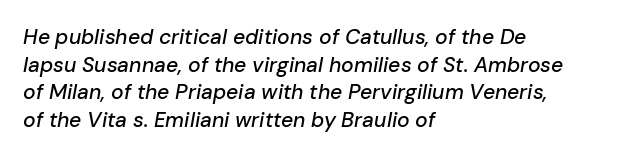
The paragraph shown leans on its left margin. The block of text has a typical density, with ordinary space between rows. The whole block is typeset with a tilt. Beneath every word, the page is bare. Observe the ordinary spacing: letters are neighbours, not strangers.
